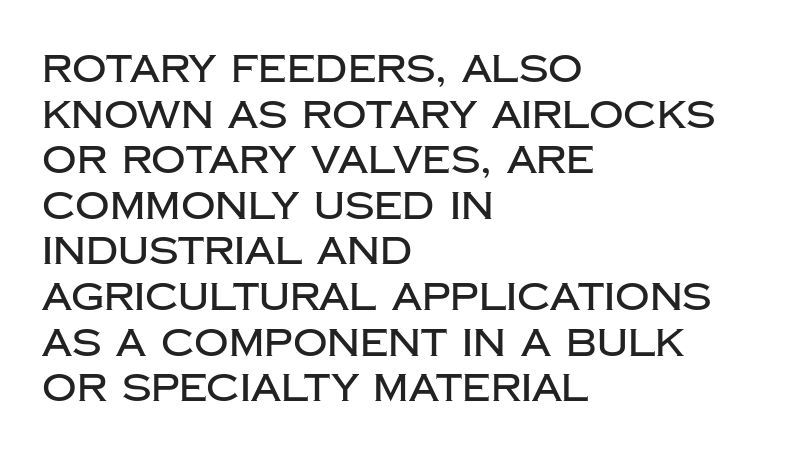
{"serif": "no", "italic": "no", "width": "normal", "stroke_contrast": "low", "x_height": "large", "monospaced": "no", "underline": "no", "align": "left", "line_spacing_ratio": 1.2, "letter_spacing": "normal", "letter_spacing_em": 0.0, "glyph_px": 38}
